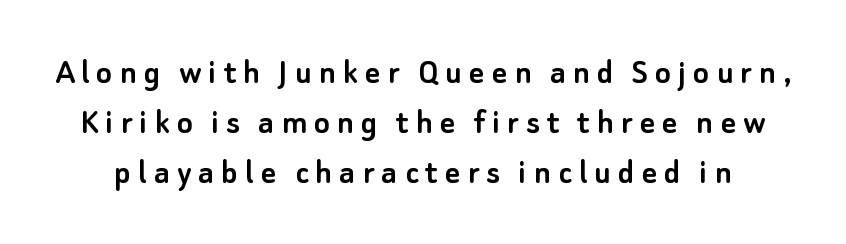
{"serif": "no", "italic": "no", "width": "normal", "stroke_contrast": "low", "x_height": "small", "monospaced": "no", "underline": "no", "line_spacing": "normal", "line_spacing_ratio": 1.35, "glyph_px": 37}
